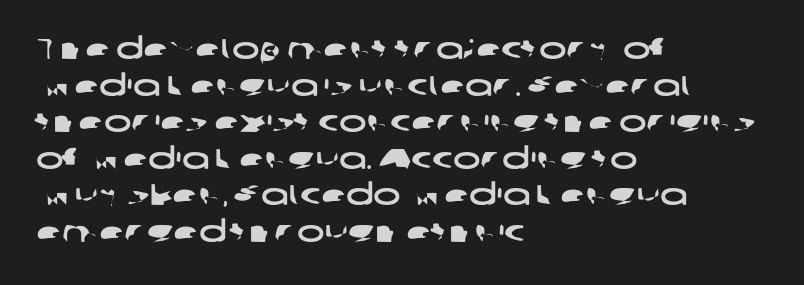
{"serif": "no", "width": "wide", "stroke_contrast": "low", "x_height": "medium", "monospaced": "no", "underline": "no", "align": "left", "line_spacing": "normal", "line_spacing_ratio": 1.26, "letter_spacing": "normal", "letter_spacing_em": 0.0, "glyph_px": 29}
